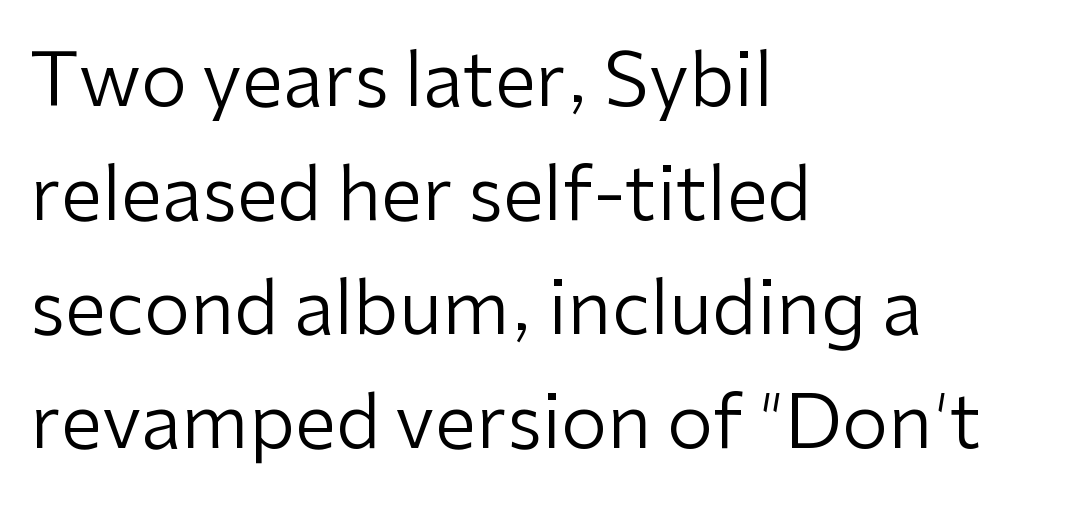
Posture: upright roman. These lines keep a tight, regular rhythm from letter to letter. Caption: face not bold, strokes unweighted. Glance below the letters and you will spot only blank space.
